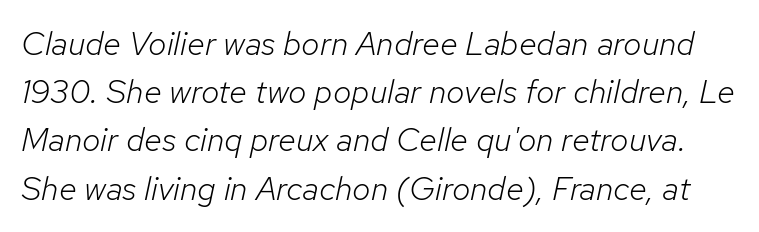
The image shows 33 px light type, italic (leaning right); set normal line spacing (1.46x), normal letter spacing, not underlined; low stroke contrast and a medium x-height.
